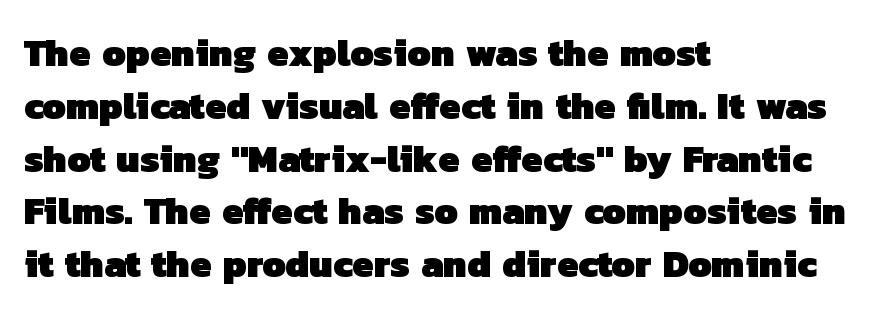
{"serif": "no", "bold": "yes", "weight": "heavy", "width": "normal", "stroke_contrast": "low", "x_height": "medium", "monospaced": "no", "underline": "no", "align": "left", "line_spacing": "normal", "line_spacing_ratio": 1.39, "letter_spacing": "normal", "letter_spacing_em": 0.0, "glyph_px": 38}
